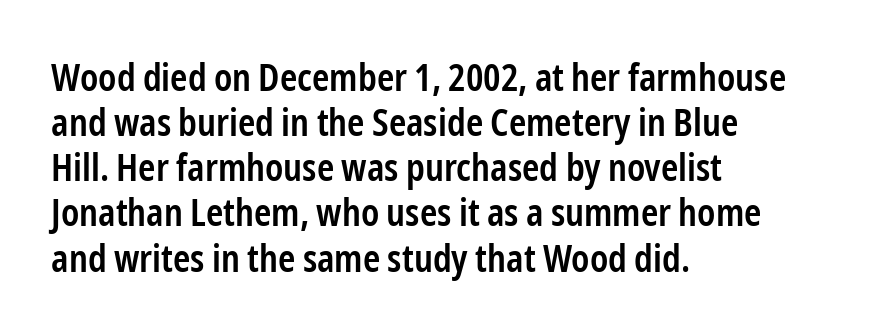
The image shows 37 px semibold, condensed sans-serif type, upright; set left-aligned, line spacing 1.22x, normal letter spacing, not underlined; low stroke contrast and a medium x-height.
